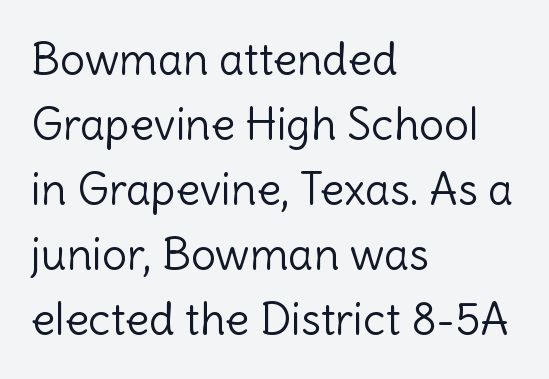
{"serif": "no", "italic": "no", "bold": "no", "weight": "light", "width": "normal", "x_height": "medium", "monospaced": "no", "underline": "no", "align": "left", "line_spacing": "normal", "line_spacing_ratio": 1.48, "letter_spacing": "normal", "letter_spacing_em": 0.0, "glyph_px": 44}
